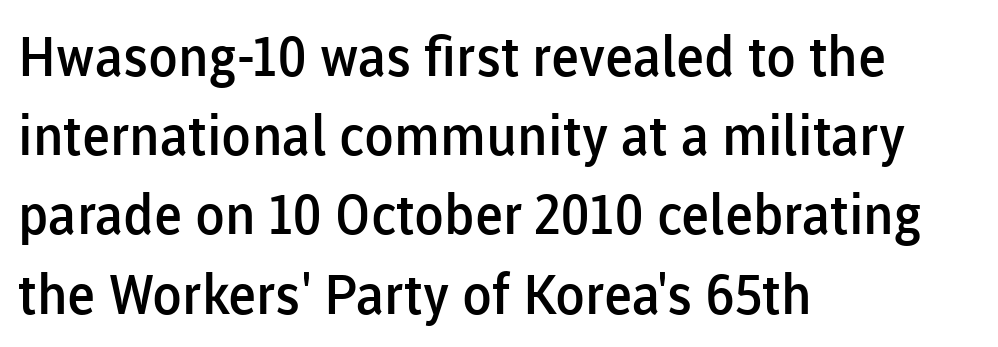
{"serif": "no", "italic": "no", "bold": "semi", "weight": "semibold", "width": "normal", "stroke_contrast": "low", "x_height": "medium", "monospaced": "no", "underline": "no", "align": "left", "line_spacing": "normal", "line_spacing_ratio": 1.44, "letter_spacing": "normal", "letter_spacing_em": 0.0, "glyph_px": 55}
